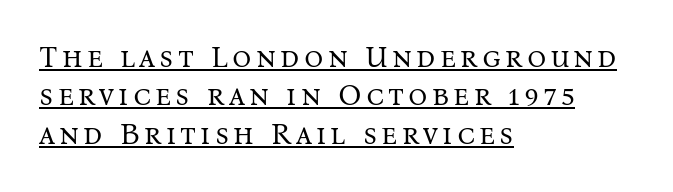
Q: Is the text bold? A: No.
Q: Is the text italic (slanted)? A: No, it is upright.
Q: Is the typeface a serif or a sans-serif typeface? A: Serif.
Q: Is the text underlined? A: Yes.
Q: How is the paragraph aligned? A: Left-aligned.
Q: Is the spacing between lines tight, normal or loose? A: Normal.
Q: Width (condensed, normal, or wide)? A: Normal.
Q: Stroke contrast? A: Medium.
Q: x-height? A: Medium.
Q: Monospaced? A: No.
